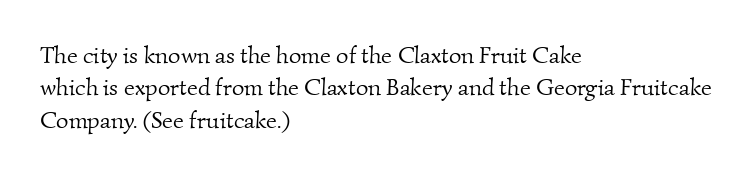
Just letters on the line, the space beneath them empty. Leading matches the norm, producing a regular column. Glyph-to-glyph distance matches everyday printed text. Left-aligned paragraph, ragged on the right. The cut favours lightness, reaching ordinary text weight at its darkest.
